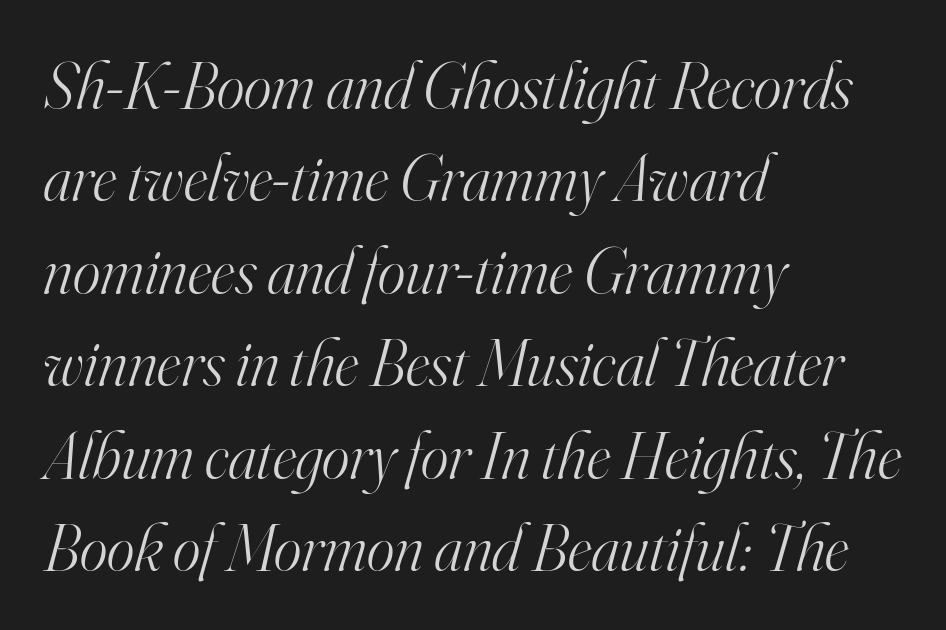
Looking at the ascenders, they clearly lean. The compositor pushed each line to the left boundary. The passage shown is typed in a proportional face where columns would drift. Note: serifs present on the glyphs.
